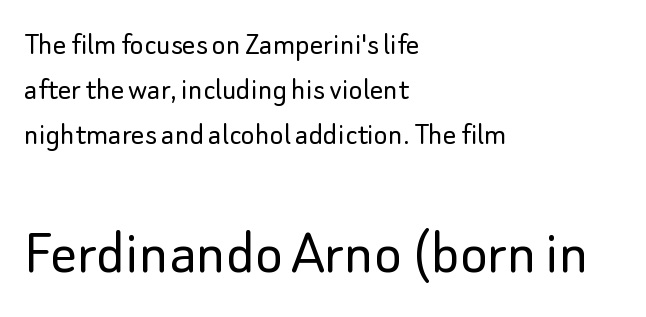
The rendering anchors every line to the left-hand side. Rows of type keep a routine distance in the vertical direction. Students, note that the glyphs here touch the page at normal intervals. Is the lower block the larger one? Yes — the lower block carries the bigger type. The baseline area is clear. Italic: no, the glyphs are upright roman.
